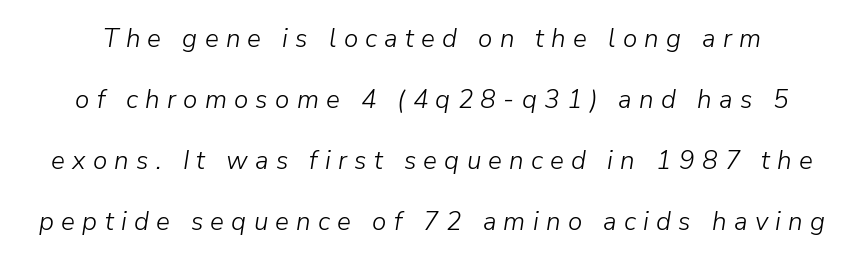
{"italic": "yes", "lean": "right", "slant_degrees": 9, "bold": "no", "underline": "no", "line_spacing": "loose", "line_spacing_ratio": 2.35, "letter_spacing": "wide", "letter_spacing_em": 0.28, "glyph_px": 26}
